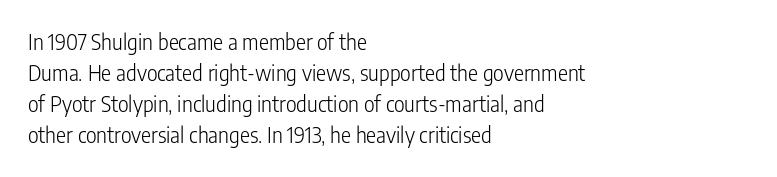
The image shows 21 px text type, upright; set left-aligned, normal line spacing (1.48x), normal letter spacing, not underlined.
